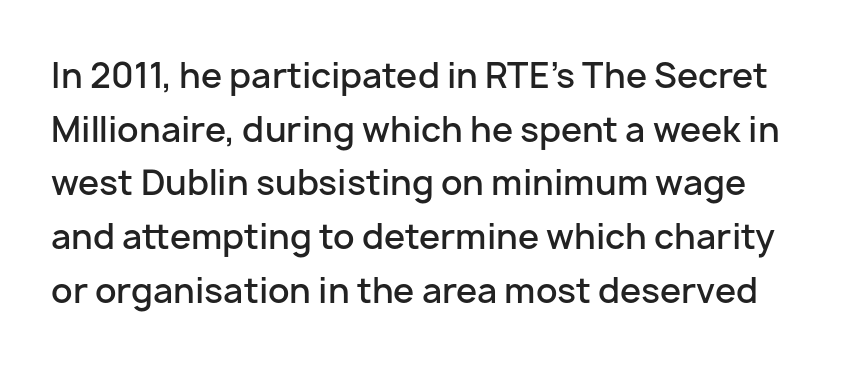
The image shows 34 px semibold sans-serif type, upright; set normal line spacing (1.58x), normal letter spacing, not underlined; low stroke contrast and a medium x-height.
